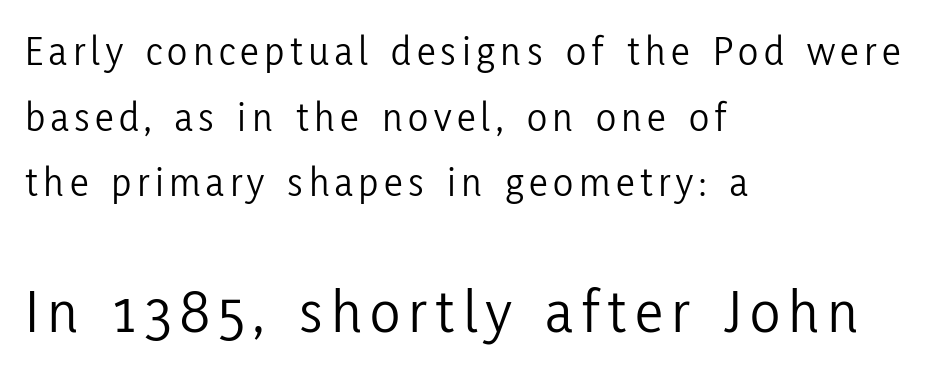
The specimen omits any rule beneath the text block's lines. Is there any slant? The stems are plumb. Reading top to bottom, the characters get bigger at the block break. Interline gaps are of average width in this sample. The designer went with a sans here, leaving each stem footless. The face looks like a standard text weight, possibly lighter.
